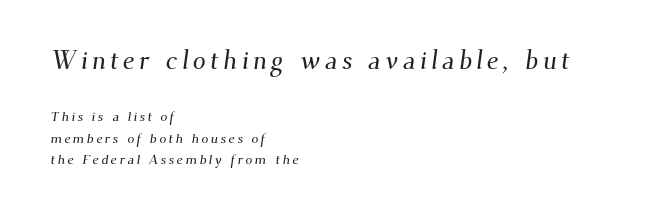
{"underline": "no", "align": "left", "line_spacing": "normal", "line_spacing_ratio": 1.55, "larger_block": "first", "size_ratio": 1.86, "glyph_px": 26}
